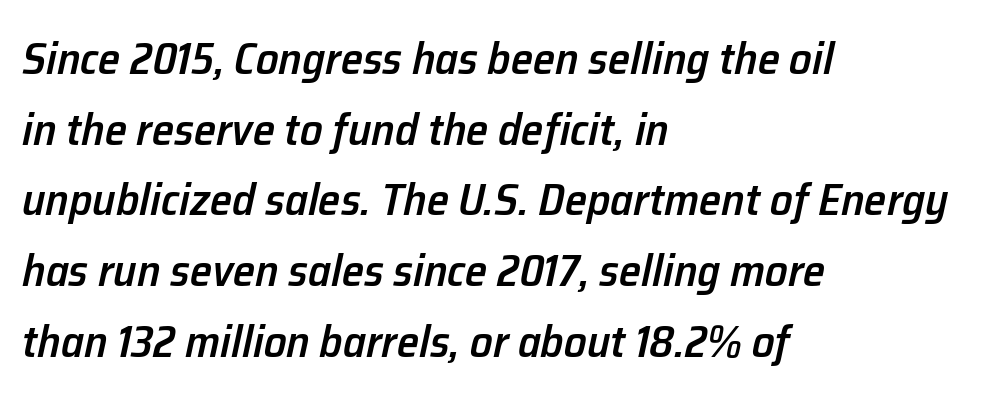
The image shows 45 px semibold type, italic (leaning right); set left-aligned, normal line spacing (1.57x), normal letter spacing, not underlined; low stroke contrast and a medium x-height.
